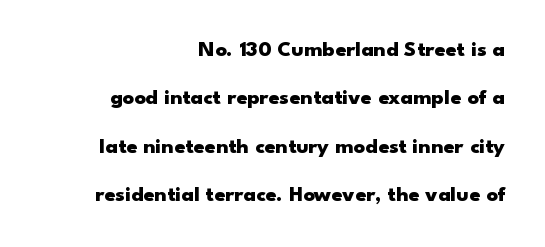
Look at the tracking — it's just the regular setting, nothing added. The lines are quadded right. The glyphs have the mass of a bold cut. This is the regular roman posture of the typeface.
